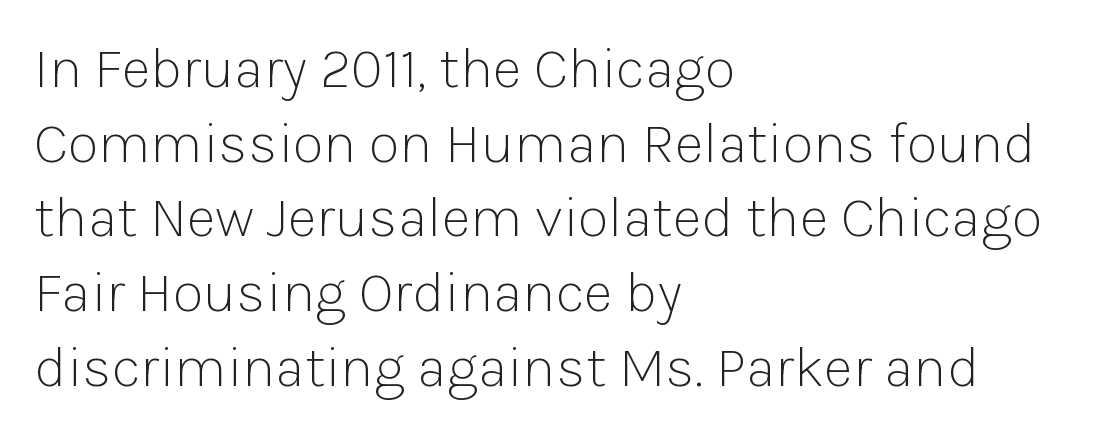
The image shows 57 px light sans-serif type, upright; set left-aligned, normal line spacing (1.31x), normal letter spacing, not underlined; low stroke contrast and a medium x-height.
